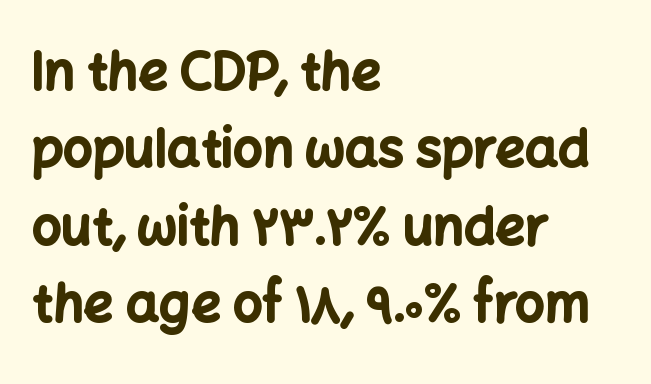
{"serif": "no", "italic": "no", "bold": "yes", "weight": "bold", "width": "normal", "stroke_contrast": "low", "x_height": "medium", "monospaced": "no", "underline": "no", "align": "left", "line_spacing": "normal", "line_spacing_ratio": 1.49, "letter_spacing": "normal", "letter_spacing_em": 0.0, "glyph_px": 52}
